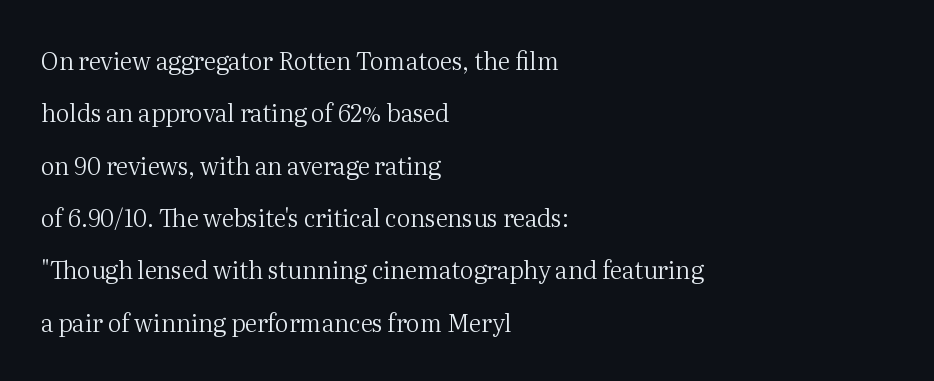
{"italic": "no", "bold": "no", "underline": "no", "align": "left", "line_spacing": "loose", "line_spacing_ratio": 2.18, "letter_spacing": "normal", "letter_spacing_em": 0.0, "glyph_px": 24}
